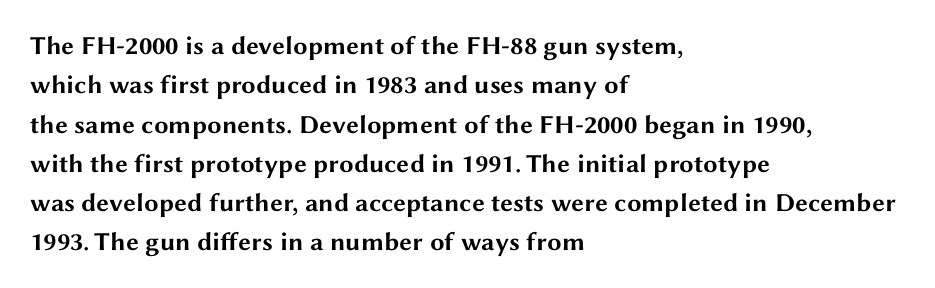
Typeset ragged right — the left edge is the straight one. The passage shown is not underscored anywhere. The lettering stays uniformly vertical, giving the passage a roman look. Short note: letters normally spaced.
